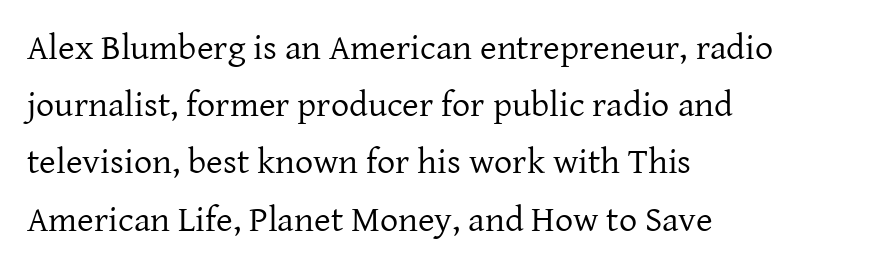
{"serif": "yes", "italic": "no", "bold": "no", "weight": "regular", "width": "normal", "stroke_contrast": "low", "x_height": "medium", "monospaced": "no", "underline": "no", "align": "left", "line_spacing": "normal", "line_spacing_ratio": 1.59, "letter_spacing": "normal", "letter_spacing_em": 0.0, "glyph_px": 36}
